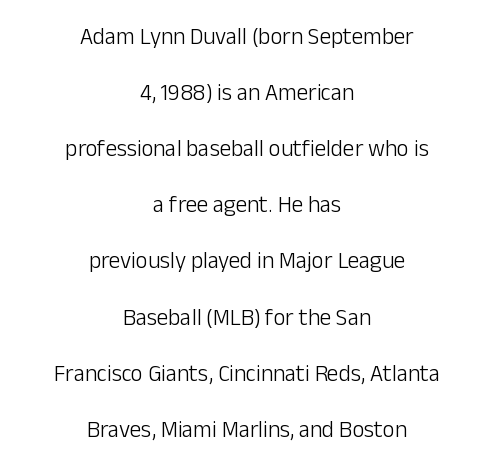
{"italic": "no", "bold": "no", "underline": "no", "align": "center", "line_spacing": "loose", "line_spacing_ratio": 2.44, "letter_spacing": "normal", "letter_spacing_em": 0.0, "glyph_px": 23}
